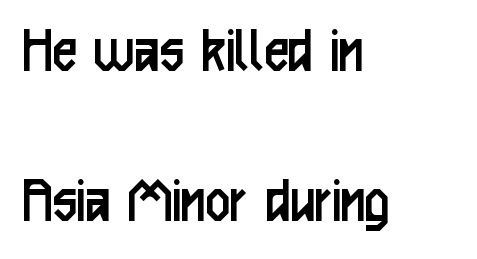
Q: Is the text bold? A: No.
Q: Is the text italic (slanted)? A: No, it is upright.
Q: Is the typeface a serif or a sans-serif typeface? A: Sans-serif.
Q: Is the text underlined? A: No.
Q: How is the paragraph aligned? A: Left-aligned.
Q: Is the spacing between letters normal or unusually wide? A: Normal.
Q: Is the spacing between lines tight, normal or loose? A: Loose.
Q: Width (condensed, normal, or wide)? A: Condensed.
Q: Stroke contrast? A: Low.
Q: x-height? A: Medium.
Q: Monospaced? A: No.
